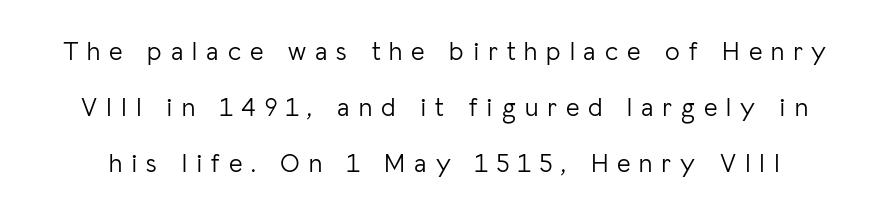
The image shows 26 px text type, upright; set loose line spacing (2.16x), unusually wide letter spacing (+0.34 em), not underlined.
